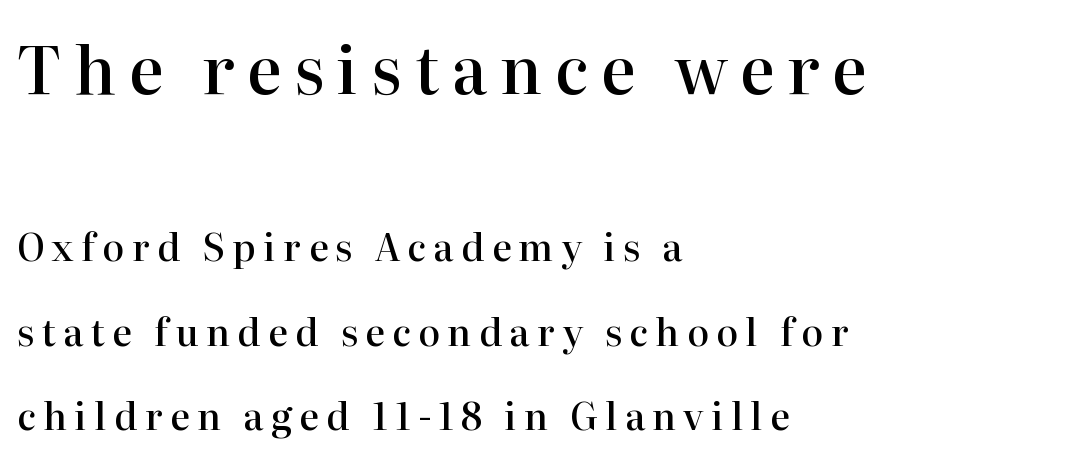
Italic? Not at all — the glyphs are vertical. The zone under the glyphs is completely vacant. The font family rendered here belongs to the serif group. Compare the two chunks: the upper has the greater cap height. Each letter keeps its own natural width here, so spacing adapts to shape.
